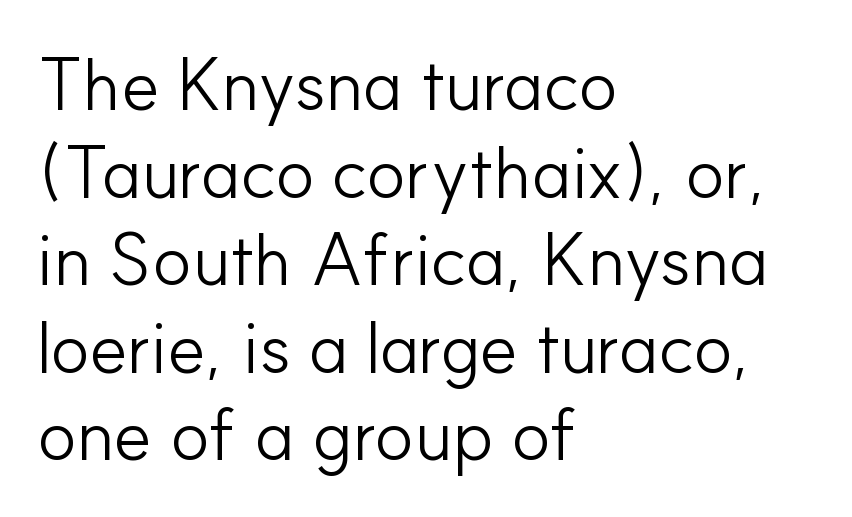
The image shows 73 px light sans-serif type, upright; set left-aligned, line spacing 1.2x, normal letter spacing, not underlined; low stroke contrast and a small x-height.
